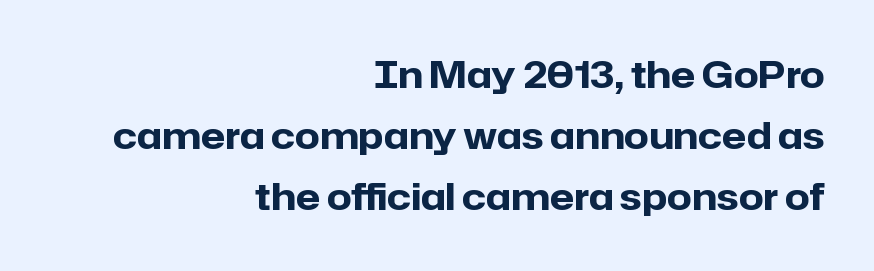
The image shows 36 px heavy sans-serif type, upright; set right-aligned, normal line spacing (1.7x), normal letter spacing, not underlined; low stroke contrast and a medium x-height.
